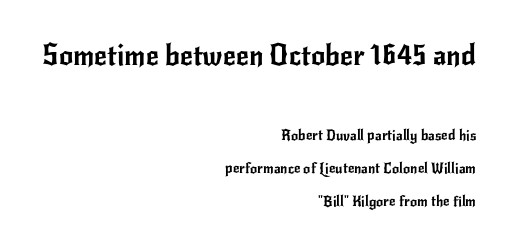
{"serif": "no", "italic": "no", "width": "normal", "stroke_contrast": "low", "x_height": "small", "monospaced": "no", "underline": "no", "align": "right", "line_spacing": "loose", "line_spacing_ratio": 2.35, "letter_spacing": "normal", "letter_spacing_em": 0.0, "larger_block": "first", "size_ratio": 2.0, "glyph_px": 28}
